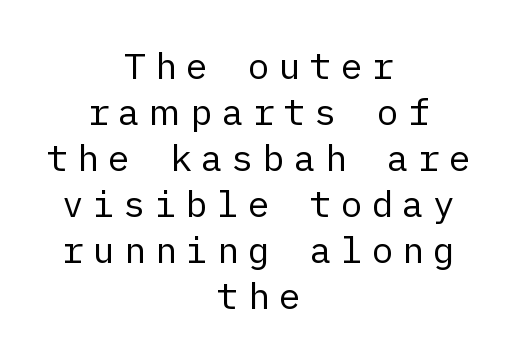
Loose tracking; the words dissolve into strings of separated letters. The face used here is a sans, in the tradition of grotesques and geometrics. Visually the block forms a symmetrical silhouette, jagged on both flanks. Summary of weight: not heavy and not bold. The strip under each line holds only bare page. Whoever set this chose a conventional vertical rhythm.
